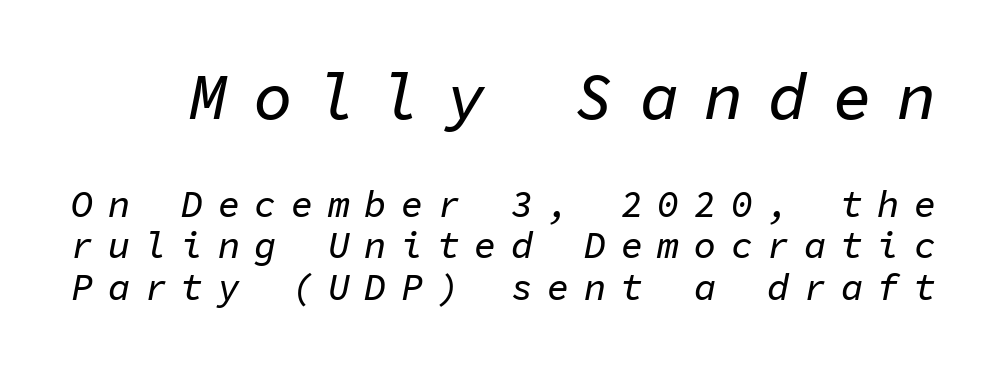
Think of a typewriter: that constant character pitch is what you see here. The glyphs look as if they've been sheared to an angle. Underline: absent. The first block has been scaled up relative to the second. The block of text is dense from top to bottom, with scant space between rows.
